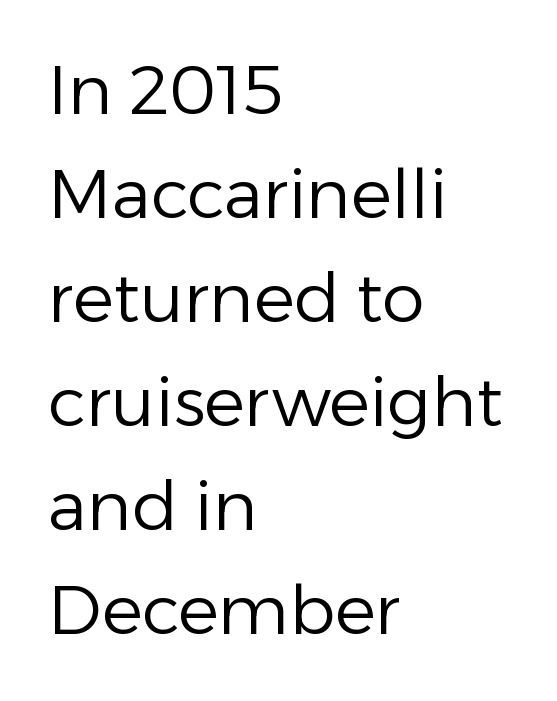
{"serif": "no", "italic": "no", "bold": "no", "weight": "regular", "width": "normal", "stroke_contrast": "low", "x_height": "medium", "monospaced": "no", "underline": "no", "align": "left", "line_spacing": "normal", "line_spacing_ratio": 1.53, "letter_spacing": "normal", "letter_spacing_em": 0.0, "glyph_px": 68}
